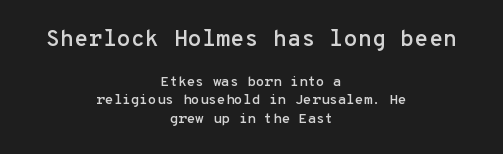
The image shows 23 px text type, upright; set centered, normal line spacing (1.3x), normal letter spacing, not underlined; the first (top) block is 1.64x larger.
